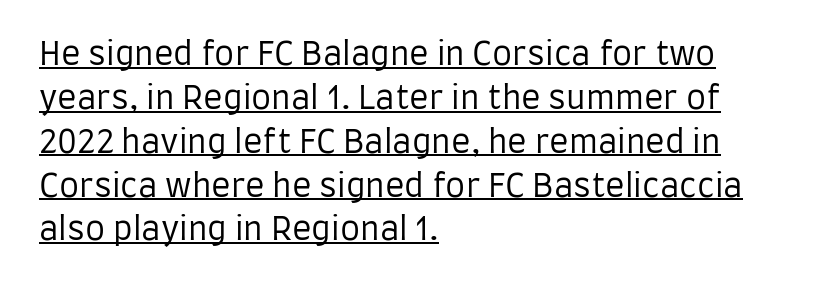
No feet cap the strokes, marking this as sans-serif type. Honestly, the row spacing looks completely unremarkable. Notice how the stems are strictly vertical — no italics here. Tracking here is standard; glyphs follow each other at the usual distance. Caption: lettering with a line underneath. Each letter keeps its own natural width here, so spacing adapts to shape.
